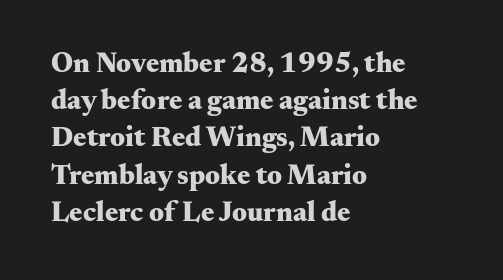
The image shows 28 px heavy, wide serif type, upright; set left-aligned, normal line spacing (1.33x), normal letter spacing, not underlined; medium stroke contrast and a small x-height.
